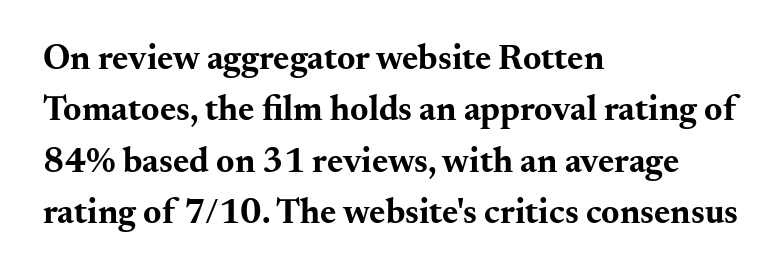
Little horizontal feet cap the strokes, marking this as serif type. Whoever set this chose a conventional vertical rhythm. Heavy-handed strokes throughout: this text is bold. Between one letter and the next there's only the usual sliver of space. The rendering uses natural spacing where letterforms have individual widths. Does the lettering tilt? It doesn't — this is upright.
